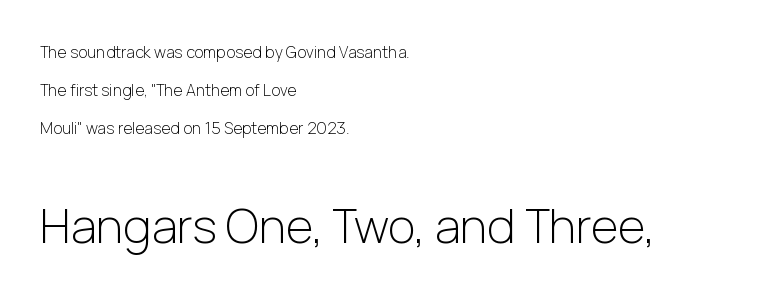
{"serif": "no", "italic": "no", "bold": "no", "weight": "light", "width": "normal", "stroke_contrast": "low", "x_height": "medium", "monospaced": "no", "underline": "no", "align": "left", "line_spacing": "loose", "line_spacing_ratio": 2.39, "letter_spacing": "normal", "letter_spacing_em": 0.0, "larger_block": "second", "size_ratio": 2.94, "glyph_px": 47}
